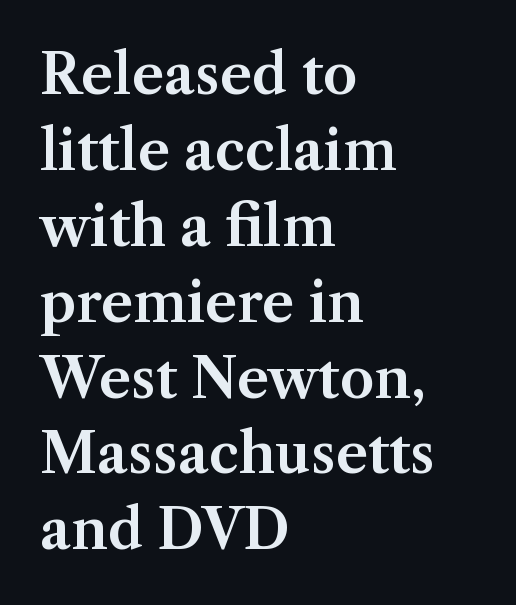
How would I describe the line gaps? Plain and ordinary. Typeset ragged right — the left edge is the straight one. Standard letterfit; no display-style spreading of the glyphs. A typesetter would call this proportional, since set widths differ per character. Descenders are the only things crossing below the line. The letters stand straight up with perfectly vertical stems.
